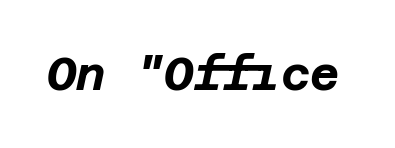
Q: Is the text bold? A: Yes.
Q: Is the text italic (slanted)? A: Yes, it leans right by about 12 degrees.
Q: Is the text underlined? A: No.
Q: Is the spacing between letters normal or unusually wide? A: Normal.
Q: Width (condensed, normal, or wide)? A: Normal.
Q: Stroke contrast? A: Low.
Q: x-height? A: Large.
